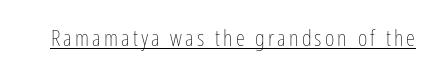
The image shows 23 px text type, upright; set underlined.
